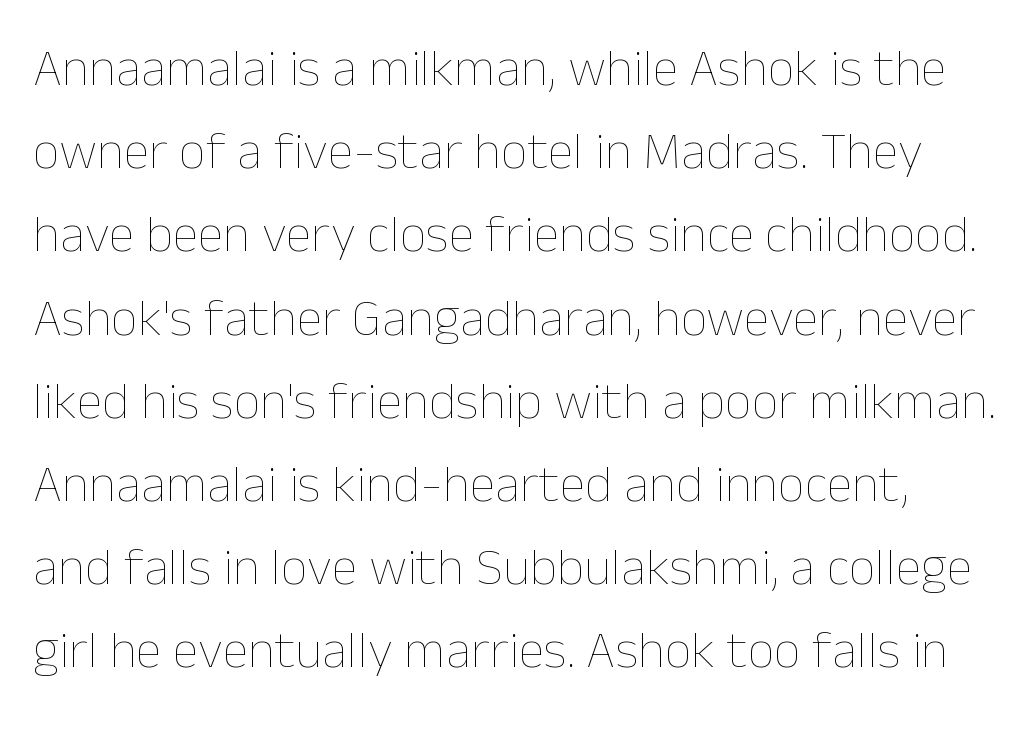
The image shows 53 px thin type, upright; set normal line spacing (1.57x), normal letter spacing, not underlined; low stroke contrast and a medium x-height.
